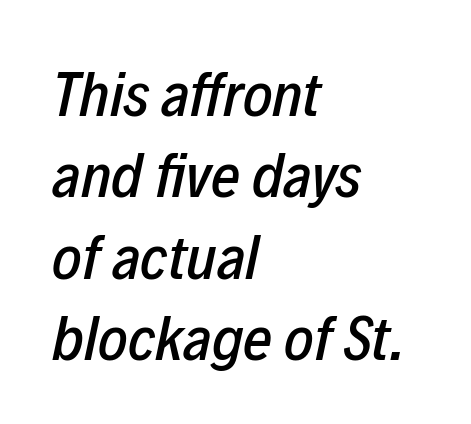
Q: Is the text italic (slanted)? A: Yes, it leans right by about 12 degrees.
Q: Is the text underlined? A: No.
Q: How is the paragraph aligned? A: Left-aligned.
Q: Is the spacing between letters normal or unusually wide? A: Normal.
Q: Is the spacing between lines tight, normal or loose? A: Normal.
Q: Width (condensed, normal, or wide)? A: Condensed.
Q: Stroke contrast? A: Low.
Q: x-height? A: Medium.
Q: Monospaced? A: No.
